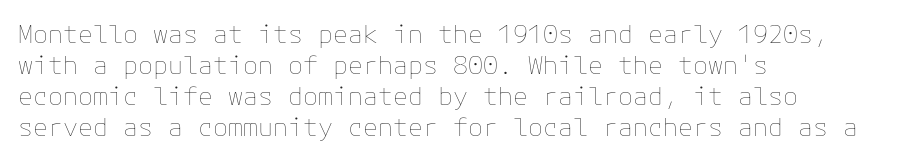
Q: Is the text bold? A: No.
Q: Is the text italic (slanted)? A: No, it is upright.
Q: Is the text underlined? A: No.
Q: How is the paragraph aligned? A: Left-aligned.
Q: Is the spacing between letters normal or unusually wide? A: Normal.
